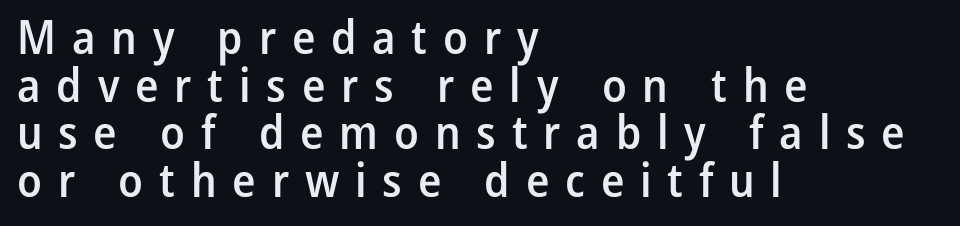
Q: Is the text bold? A: Semi-bold.
Q: Is the text italic (slanted)? A: No, it is upright.
Q: Is the typeface a serif or a sans-serif typeface? A: Sans-serif.
Q: Is the text underlined? A: No.
Q: How is the paragraph aligned? A: Left-aligned.
Q: Is the spacing between letters normal or unusually wide? A: Unusually wide.
Q: Is the spacing between lines tight, normal or loose? A: Tight.
Q: Width (condensed, normal, or wide)? A: Condensed.
Q: Stroke contrast? A: Low.
Q: x-height? A: Medium.
Q: Monospaced? A: No.
